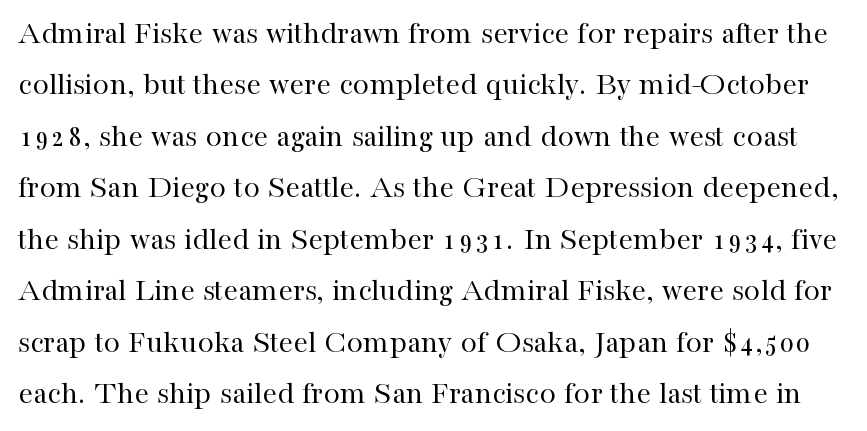
Q: Is the text bold? A: No.
Q: Is the text italic (slanted)? A: No, it is upright.
Q: Is the typeface a serif or a sans-serif typeface? A: Serif.
Q: Is the text underlined? A: No.
Q: Is the spacing between letters normal or unusually wide? A: Normal.
Q: Is the spacing between lines tight, normal or loose? A: Normal.
Q: Width (condensed, normal, or wide)? A: Normal.
Q: Stroke contrast? A: High.
Q: x-height? A: Medium.
Q: Monospaced? A: No.
